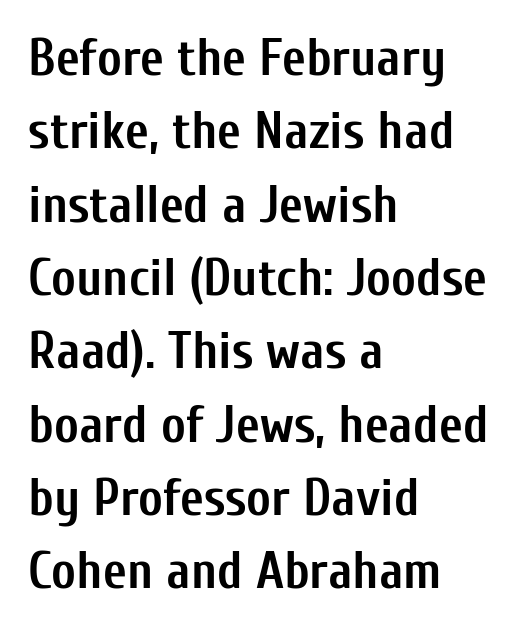
The image shows 52 px semibold, condensed sans-serif type, upright; set left-aligned, normal line spacing (1.41x), normal letter spacing, not underlined; low stroke contrast and a medium x-height.
